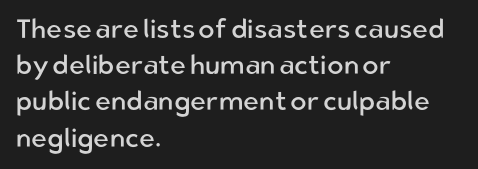
The image shows 27 px text type, upright; set left-aligned, normal line spacing (1.34x), normal letter spacing, not underlined.
